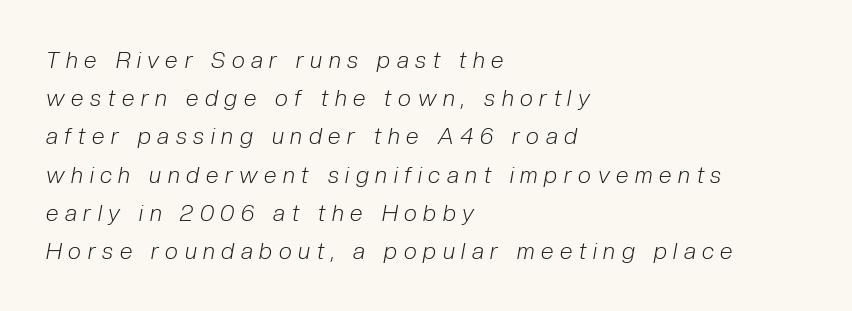
{"italic": "yes", "lean": "right", "slant_degrees": 10, "bold": "no", "underline": "no", "align": "left", "line_spacing": "normal", "line_spacing_ratio": 1.66, "letter_spacing": "wide", "letter_spacing_em": 0.29, "glyph_px": 23}
